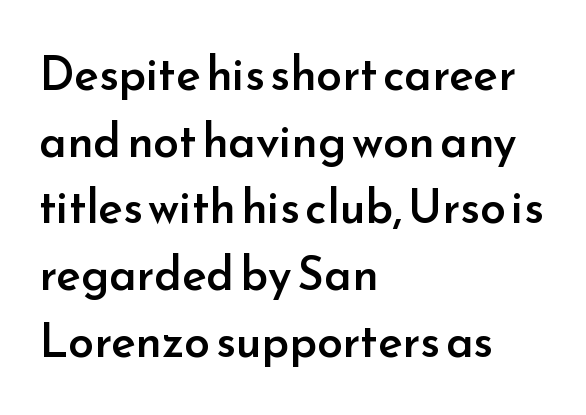
The image shows 46 px semibold sans-serif type, upright; set left-aligned, normal line spacing (1.45x), normal letter spacing, not underlined; low stroke contrast and a small x-height.
